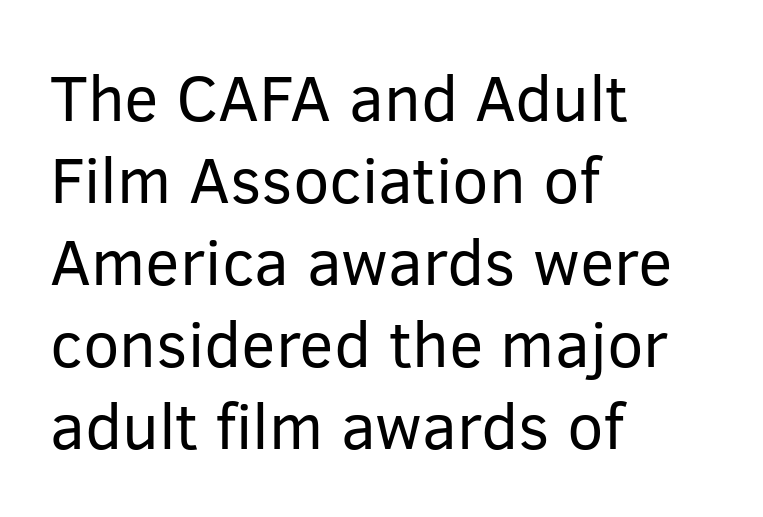
The image shows 65 px regular-weight sans-serif type, upright; set left-aligned, normal line spacing (1.26x), normal letter spacing, not underlined; low stroke contrast and a medium x-height.
